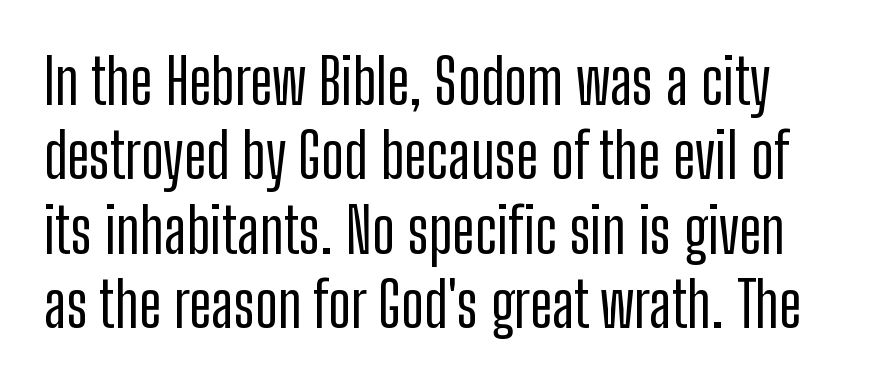
If you drew a line through each stem, it would be perfectly vertical. The designer went with a sans here, leaving each stem footless. There is no visible air inserted between adjacent glyphs. The baseline area is clear.
